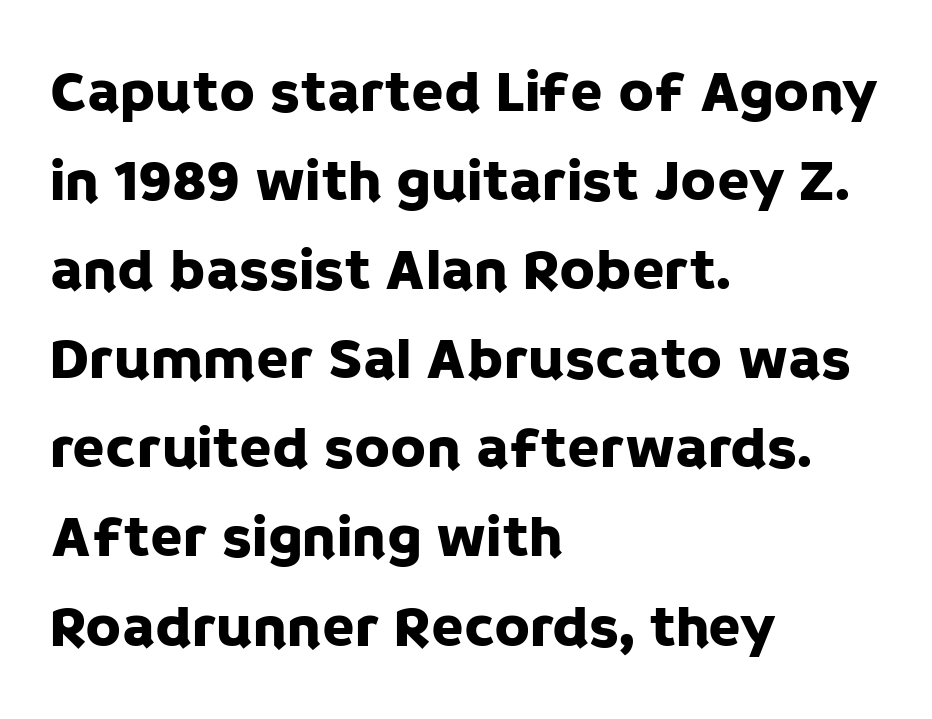
{"serif": "no", "italic": "no", "width": "normal", "stroke_contrast": "low", "x_height": "large", "monospaced": "no", "underline": "no", "align": "left", "line_spacing": "normal", "line_spacing_ratio": 1.51, "letter_spacing": "normal", "letter_spacing_em": 0.0, "glyph_px": 59}
